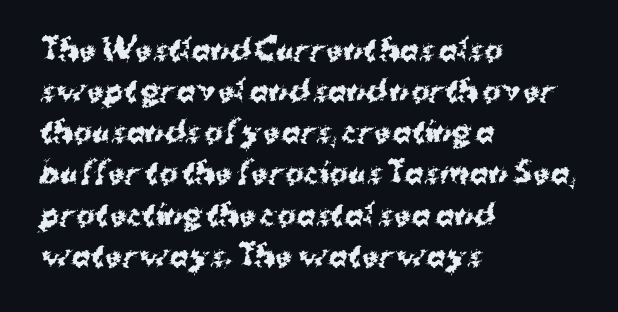
The image shows 28 px bold sans-serif type; set left-aligned, normal line spacing (1.47x), normal letter spacing, not underlined; medium stroke contrast and a medium x-height.
